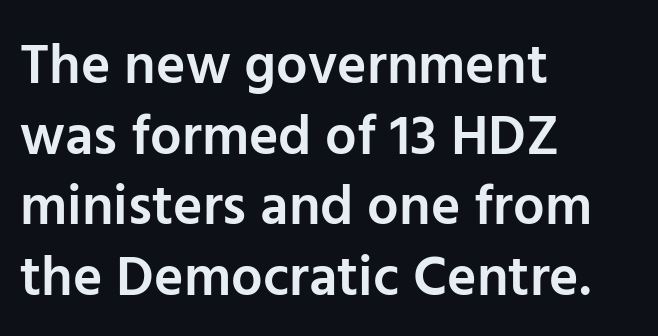
The image shows 56 px semibold sans-serif type, upright; set left-aligned, normal line spacing (1.26x), normal letter spacing, not underlined; low stroke contrast and a medium x-height.
